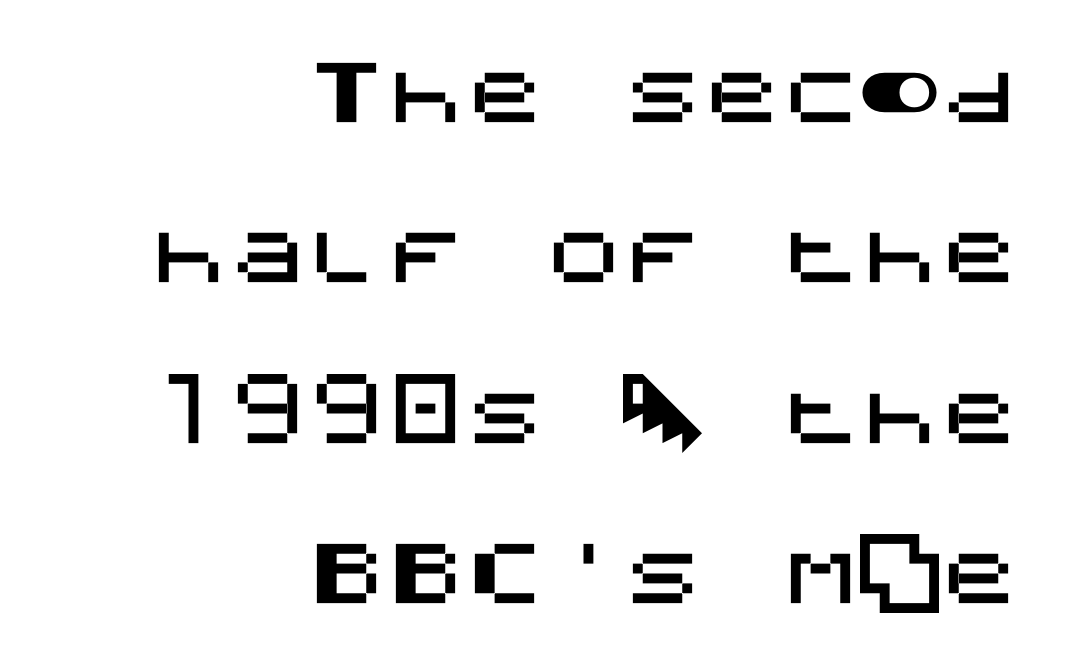
Q: Is the text italic (slanted)? A: No, it is upright.
Q: Is the typeface a serif or a sans-serif typeface? A: Sans-serif.
Q: Is the text underlined? A: No.
Q: How is the paragraph aligned? A: Right-aligned.
Q: Is the spacing between letters normal or unusually wide? A: Normal.
Q: Is the spacing between lines tight, normal or loose? A: Loose.
Q: Width (condensed, normal, or wide)? A: Normal.
Q: Stroke contrast? A: Medium.
Q: x-height? A: Large.
